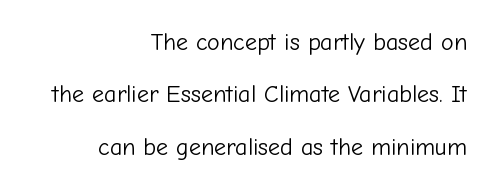
The image shows 24 px text type, upright; set right-aligned, loose line spacing (2.18x), normal letter spacing, not underlined.
